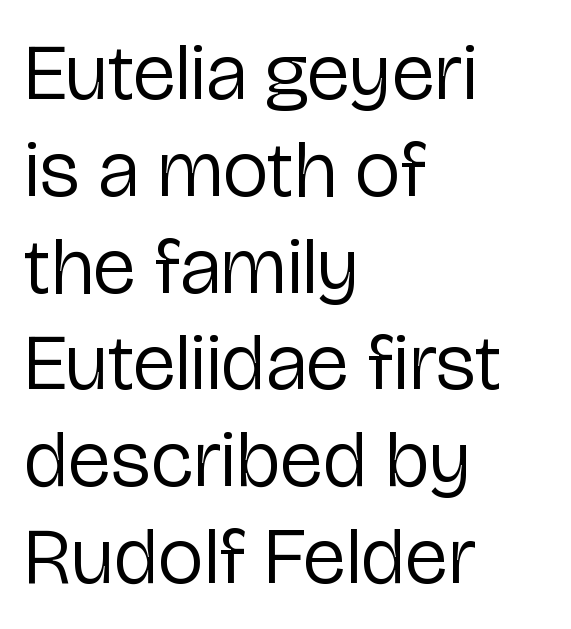
The image shows 80 px regular-weight sans-serif type, upright; set left-aligned, line spacing 1.21x, normal letter spacing, not underlined; low stroke contrast and a medium x-height.
